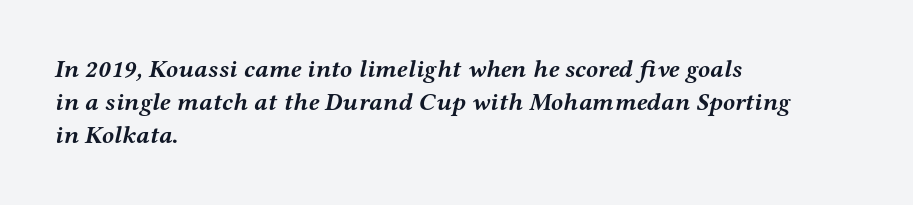
The area under the type is left untouched. Would a proofreader flag this as italicized? Yes. Tracking here is standard; glyphs follow each other at the usual distance. Visually the block forms a straight wall on the left and a jagged coastline on the right. A dark, heavy texture on the line: the type is bold. Evenly set lines give the paragraph a standard silhouette.
